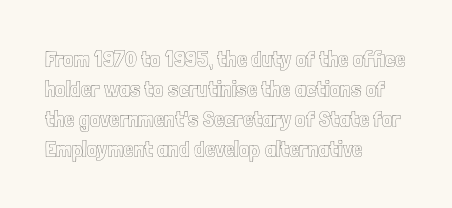
The rendering keeps characters at their native spacing. The string is rendered with underlining switched off. It's the straight-up-and-down kind of type. The paragraph has a hard left edge and a soft right edge. One glance says typical: line gaps are just what's usual.
